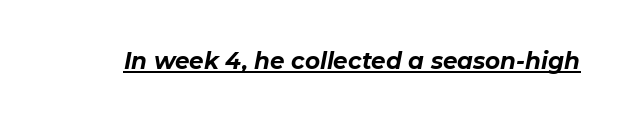
The image shows 23 px bold type, italic (leaning right); set normal letter spacing, underlined.
